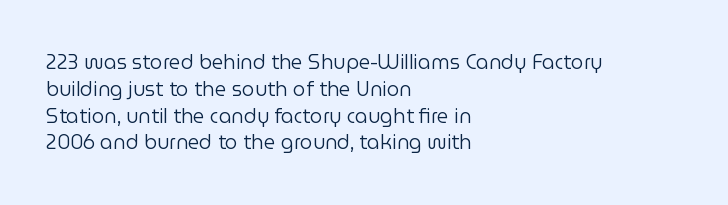
{"italic": "no", "bold": "no", "underline": "no", "align": "left", "line_spacing": "normal", "line_spacing_ratio": 1.34, "letter_spacing": "normal", "letter_spacing_em": 0.0, "glyph_px": 20}
